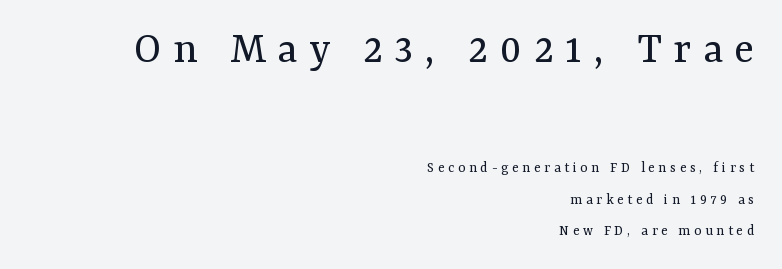
Q: Is the text bold? A: No.
Q: Is the text italic (slanted)? A: No, it is upright.
Q: Is the typeface a serif or a sans-serif typeface? A: Serif.
Q: Is the text underlined? A: No.
Q: How is the paragraph aligned? A: Right-aligned.
Q: Is the spacing between letters normal or unusually wide? A: Unusually wide.
Q: Is the spacing between lines tight, normal or loose? A: Loose.
Q: Which block of text is set in a larger size, the first (top) or the second (bottom)? A: The first (top) one.
Q: Width (condensed, normal, or wide)? A: Normal.
Q: Stroke contrast? A: Medium.
Q: x-height? A: Medium.
Q: Monospaced? A: No.
